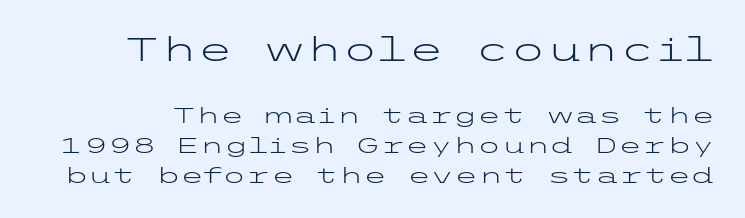
Q: Is the text bold? A: No.
Q: Is the text italic (slanted)? A: No, it is upright.
Q: Is the typeface a serif or a sans-serif typeface? A: Sans-serif.
Q: Is the text underlined? A: No.
Q: Is the spacing between letters normal or unusually wide? A: Normal.
Q: Is the spacing between lines tight, normal or loose? A: Normal.
Q: Which block of text is set in a larger size, the first (top) or the second (bottom)? A: The first (top) one.
Q: Width (condensed, normal, or wide)? A: Wide.
Q: Stroke contrast? A: Low.
Q: x-height? A: Medium.
